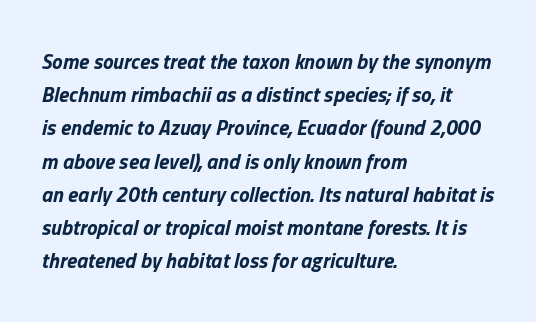
{"italic": "yes", "lean": "right", "slant_degrees": 13, "bold": "yes", "underline": "no", "align": "left", "line_spacing": "normal", "line_spacing_ratio": 1.58, "letter_spacing": "normal", "letter_spacing_em": 0.0, "glyph_px": 21}
